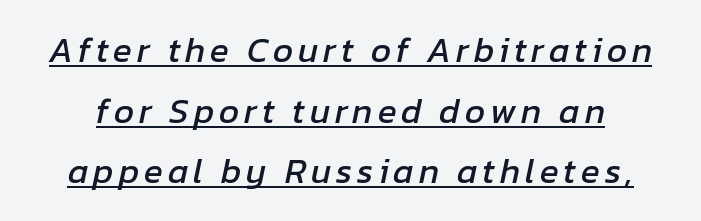
The image shows 35 px text type, italic (leaning right); set line spacing 1.73x, underlined; low stroke contrast and a medium x-height.
